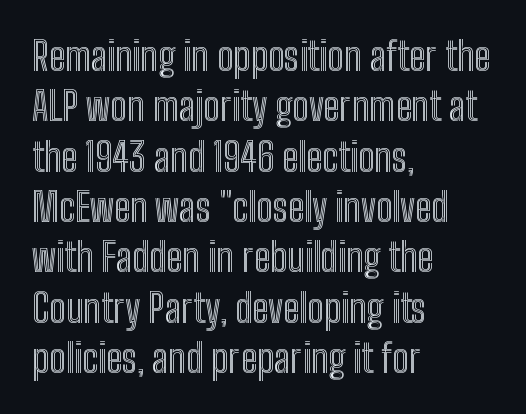
The image shows 39 px condensed type, upright; set left-aligned, normal line spacing (1.29x), normal letter spacing, not underlined; a medium x-height.
